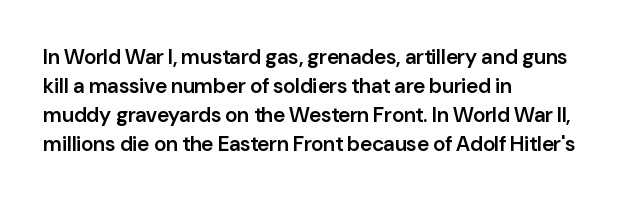
These lines keep a tight, regular rhythm from letter to letter. If you drew a ruler down the left edge, every line would touch it. Compared with an ordinary text face, these strokes are moderately heavier — a semibold. Whoever set this chose a conventional vertical rhythm. The glyphs are unaccompanied by any horizontal stroke below them.
